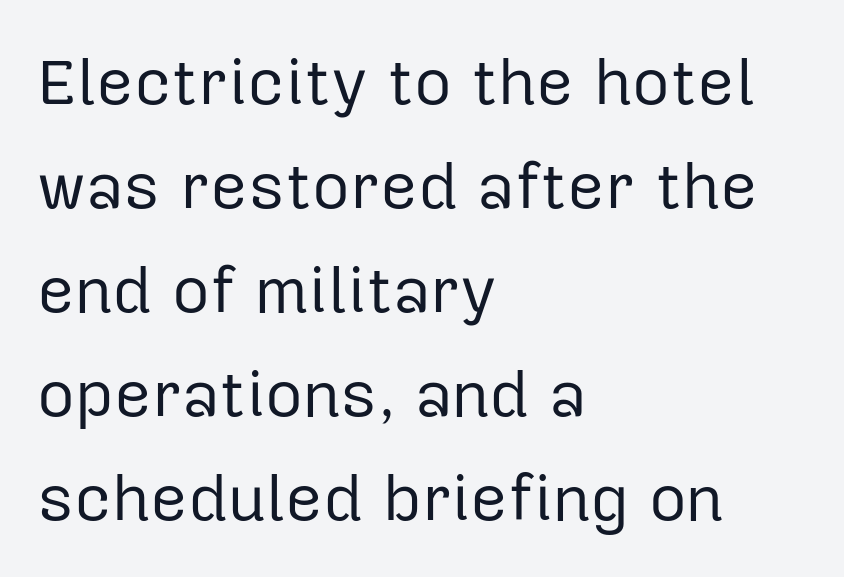
The image shows 65 px regular-weight sans-serif type, upright; set left-aligned, normal line spacing (1.6x), normal letter spacing, not underlined; low stroke contrast and a medium x-height.
